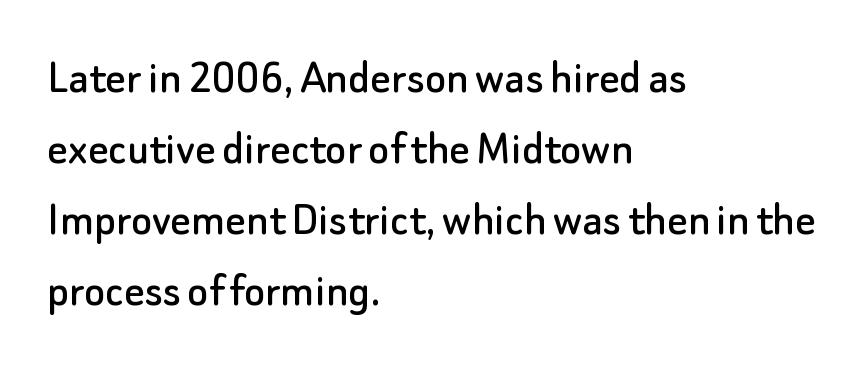
The image shows 50 px sans-serif type, upright; set left-aligned, normal line spacing (1.42x), normal letter spacing, not underlined; low stroke contrast and a small x-height.
